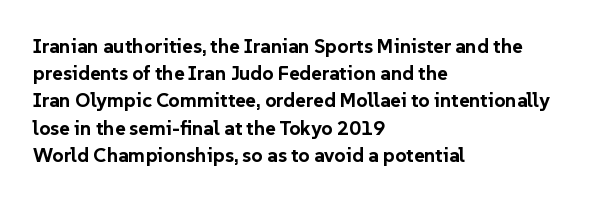
The image shows 20 px bold type, upright; set left-aligned, normal line spacing (1.36x), normal letter spacing, not underlined.
